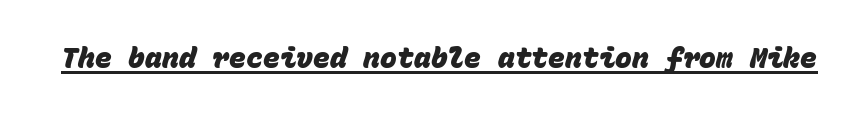
Q: Is the text bold? A: Yes.
Q: Is the typeface a serif or a sans-serif typeface? A: Sans-serif.
Q: Is the text underlined? A: Yes.
Q: Is the spacing between letters normal or unusually wide? A: Normal.
Q: Width (condensed, normal, or wide)? A: Normal.
Q: Stroke contrast? A: Low.
Q: x-height? A: Large.
Q: Monospaced? A: Yes.
